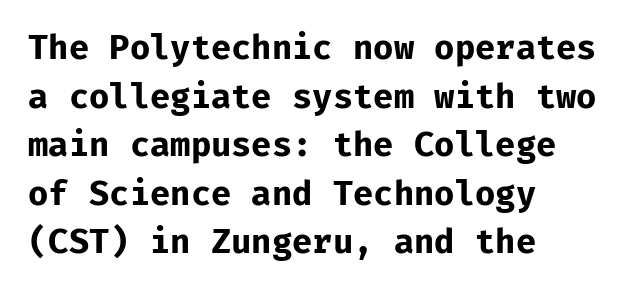
Emphasis by weight is at full strength: bold. Is there any slant? The stems are plumb. Honestly, the letter spacing is just normal — you wouldn't notice it. Stroke terminals: plain, sans-serif.
